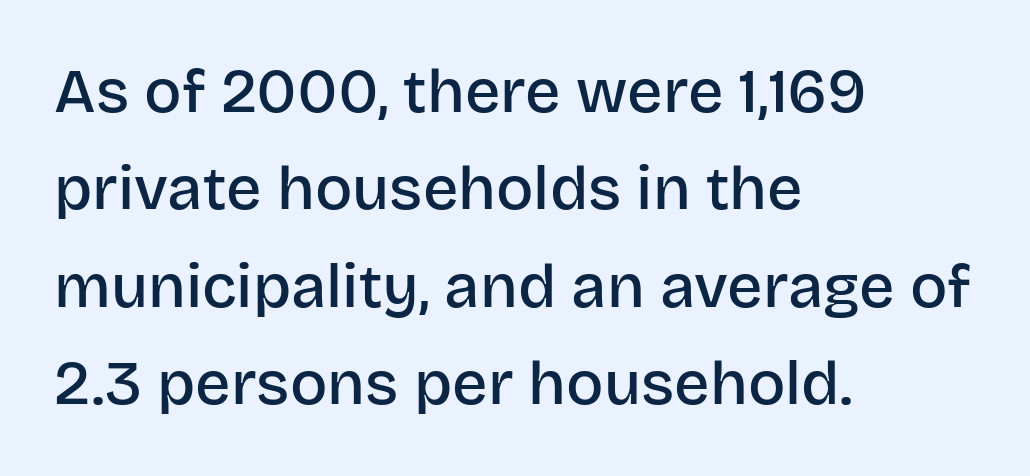
The image shows 62 px semibold sans-serif type, upright; set left-aligned, normal line spacing (1.57x), normal letter spacing, not underlined; low stroke contrast and a large x-height.
